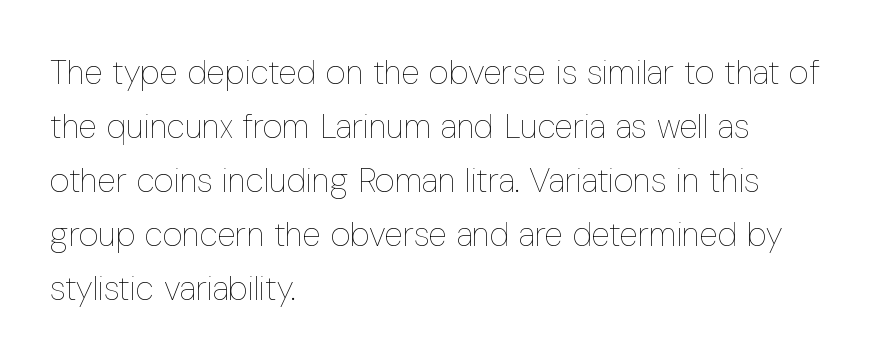
Q: Is the text bold? A: No.
Q: Is the text italic (slanted)? A: No, it is upright.
Q: Is the text underlined? A: No.
Q: How is the paragraph aligned? A: Left-aligned.
Q: Is the spacing between letters normal or unusually wide? A: Normal.
Q: Is the spacing between lines tight, normal or loose? A: Normal.
Q: Width (condensed, normal, or wide)? A: Condensed.
Q: Stroke contrast? A: Low.
Q: x-height? A: Medium.
Q: Monospaced? A: No.
